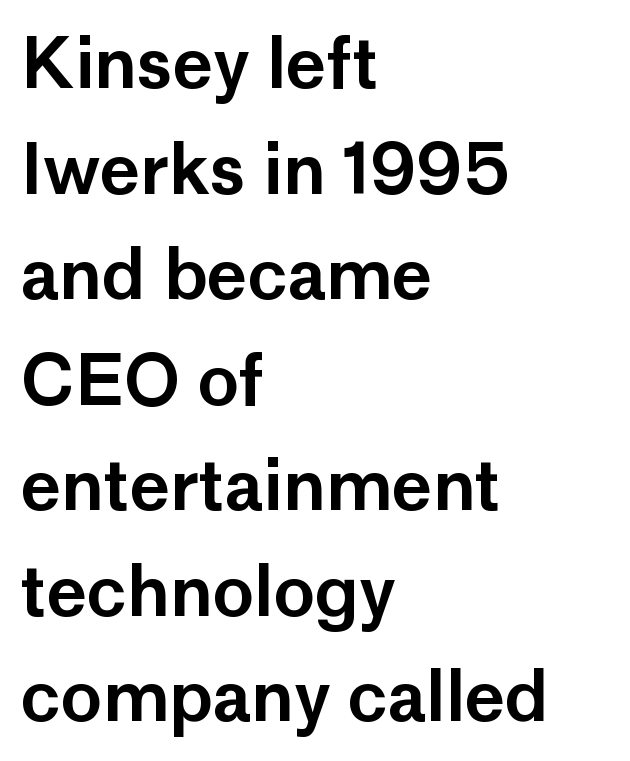
The image shows 69 px sans-serif type, upright; set left-aligned, normal line spacing (1.53x), normal letter spacing, not underlined; low stroke contrast and a medium x-height.
